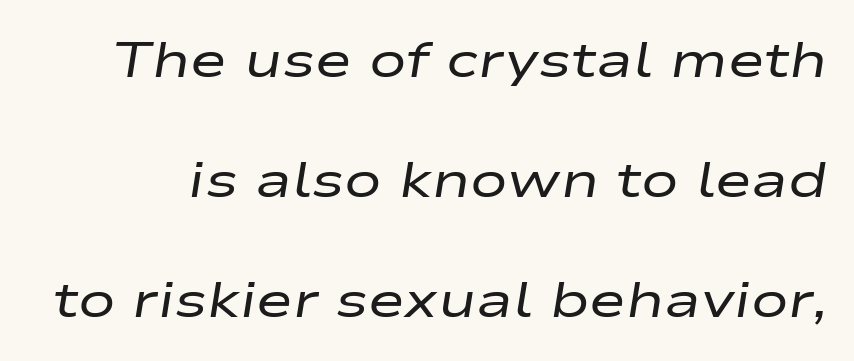
{"italic": "yes", "lean": "right", "slant_degrees": 9, "bold": "no", "weight": "regular", "width": "wide", "stroke_contrast": "low", "x_height": "medium", "monospaced": "no", "underline": "no", "line_spacing": "loose", "line_spacing_ratio": 2.4, "letter_spacing": "normal", "letter_spacing_em": 0.0, "glyph_px": 50}
